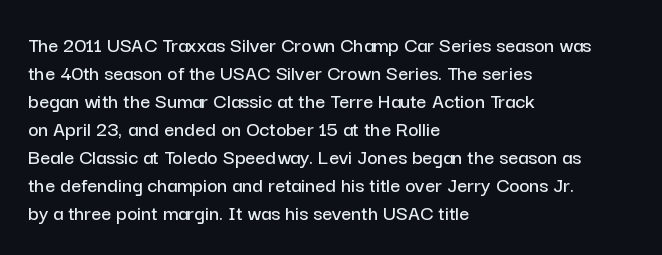
In terms of leading, this rendering sits right in the middle. Do the letters lean? They stand straight. These lines stack with their left ends in a neat column. The zone under the glyphs is completely vacant. The letters sit at their default tracking, neither squeezed nor spread.
